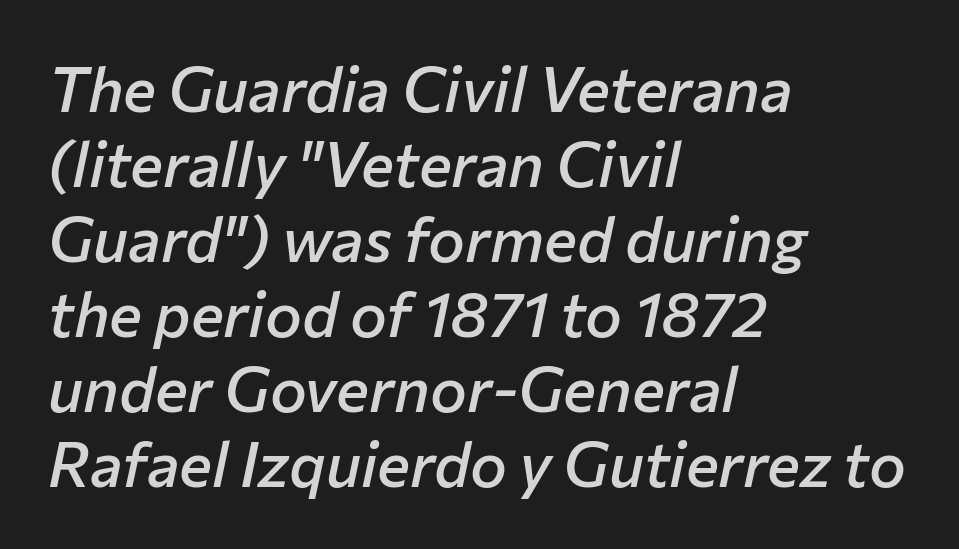
The image shows 62 px semibold type, italic (leaning right); set left-aligned, line spacing 1.21x, normal letter spacing, not underlined; low stroke contrast and a medium x-height.
